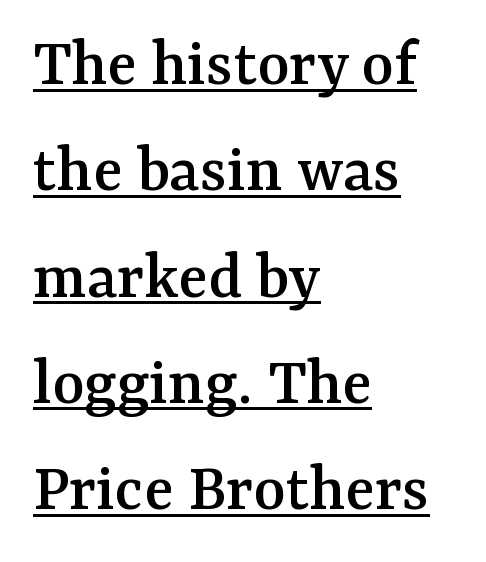
The rendering uses natural spacing where letterforms have individual widths. A serif font was chosen for this passage. Underlined type. If you drew a line through each stem, it would be perfectly vertical. Regarding leading, the lines here are spaced in the standard way. You could call the tracking neutral — neither tight nor loose.
